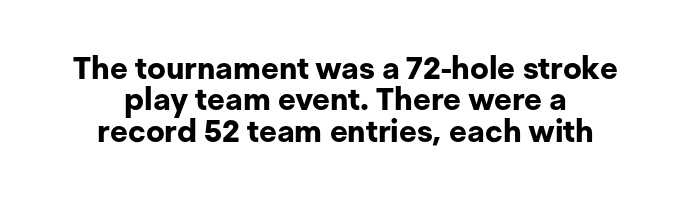
The image shows 31 px bold sans-serif type, upright; set centered, tight line spacing (1.01x), normal letter spacing, not underlined; low stroke contrast and a medium x-height.
